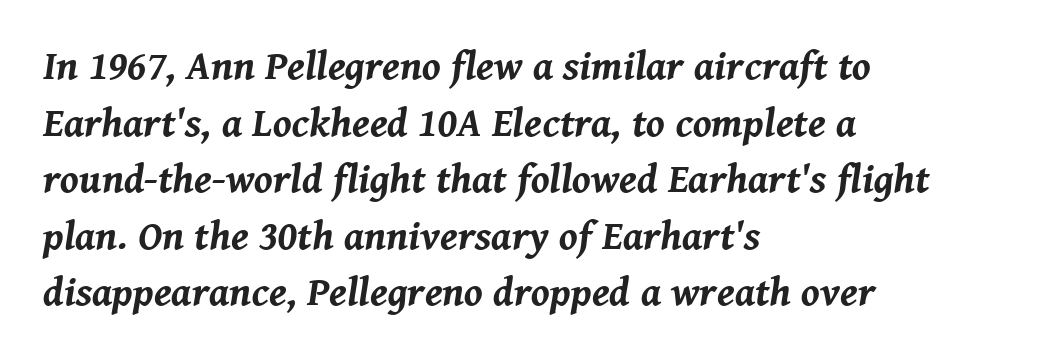
The image shows 41 px bold type, italic (leaning right); set left-aligned, normal line spacing (1.38x), normal letter spacing, not underlined; medium stroke contrast and a medium x-height.
